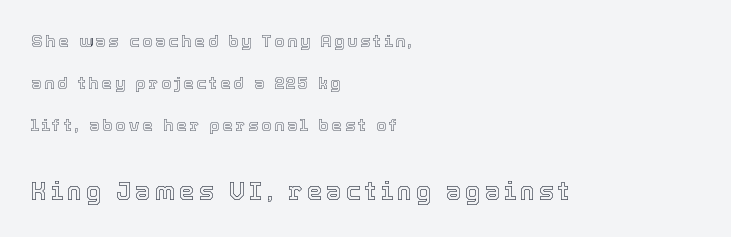
{"italic": "no", "underline": "no", "align": "left", "line_spacing": "loose", "line_spacing_ratio": 2.48, "larger_block": "second", "size_ratio": 1.47, "glyph_px": 25}
